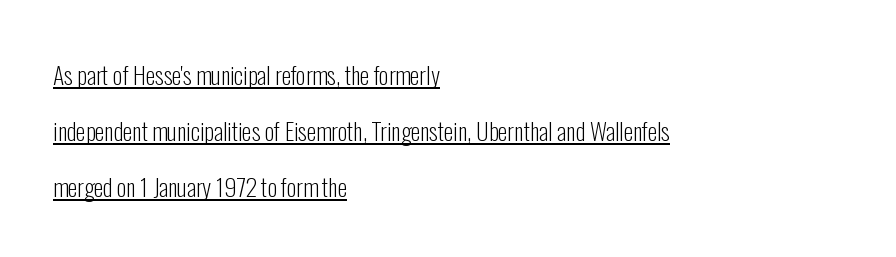
The image shows 24 px text type, upright; set left-aligned, loose line spacing (2.34x), normal letter spacing, underlined.
